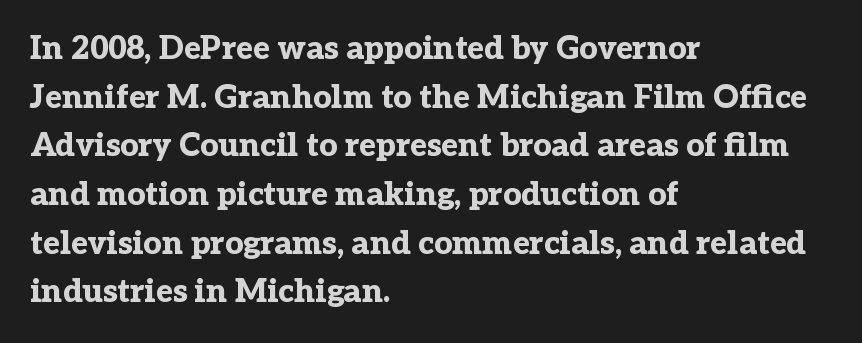
The text was rendered using a seriffed face with decorative stroke endings. You could not count columns in this text — the font is proportionally spaced. Strong, thick strokes mark this as bold type. Between one letter and the next there's only the usual sliver of space. The passage shown is not underscored anywhere. Which margin do the lines hug? The left one — the right edge is uneven.
